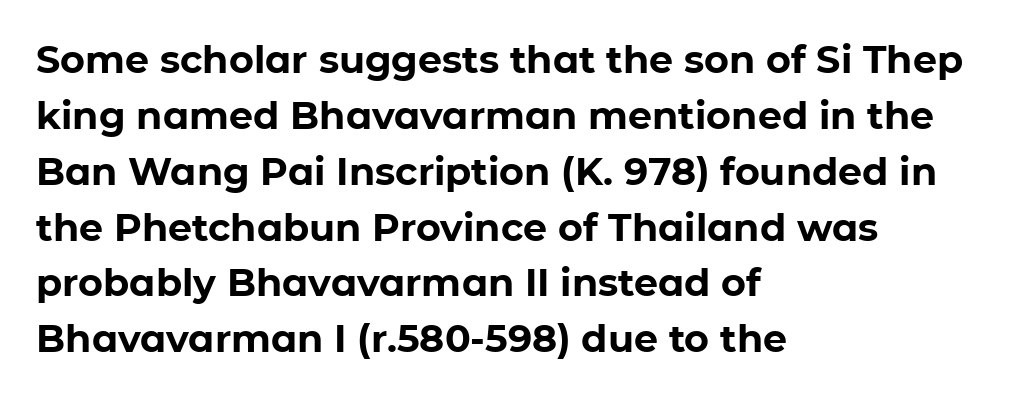
{"serif": "no", "italic": "no", "bold": "yes", "weight": "bold", "width": "normal", "stroke_contrast": "low", "x_height": "medium", "monospaced": "no", "underline": "no", "align": "left", "line_spacing": "normal", "line_spacing_ratio": 1.47, "letter_spacing": "normal", "letter_spacing_em": 0.0, "glyph_px": 38}
